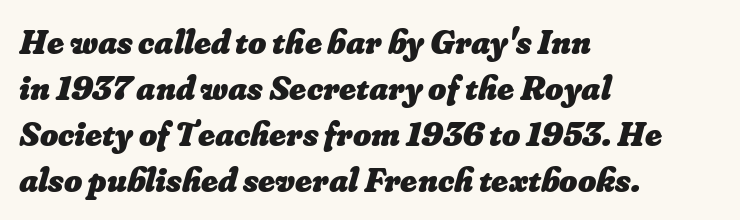
The image shows 35 px heavy type; set left-aligned, normal line spacing (1.31x), normal letter spacing, not underlined; low stroke contrast and a small x-height.
